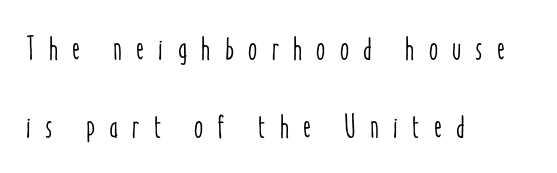
Q: Is the text italic (slanted)? A: No, it is upright.
Q: Is the text underlined? A: No.
Q: How is the paragraph aligned? A: Left-aligned.
Q: Is the spacing between letters normal or unusually wide? A: Unusually wide.
Q: Is the spacing between lines tight, normal or loose? A: Loose.
Q: Width (condensed, normal, or wide)? A: Condensed.
Q: Stroke contrast? A: Low.
Q: x-height? A: Medium.
Q: Monospaced? A: No.
